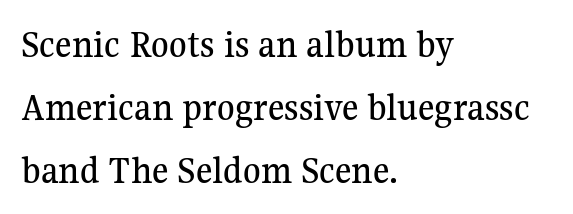
{"serif": "yes", "italic": "no", "width": "normal", "stroke_contrast": "medium", "x_height": "medium", "monospaced": "no", "underline": "no", "align": "left", "line_spacing": "normal", "line_spacing_ratio": 1.57, "letter_spacing": "normal", "letter_spacing_em": 0.0, "glyph_px": 40}
